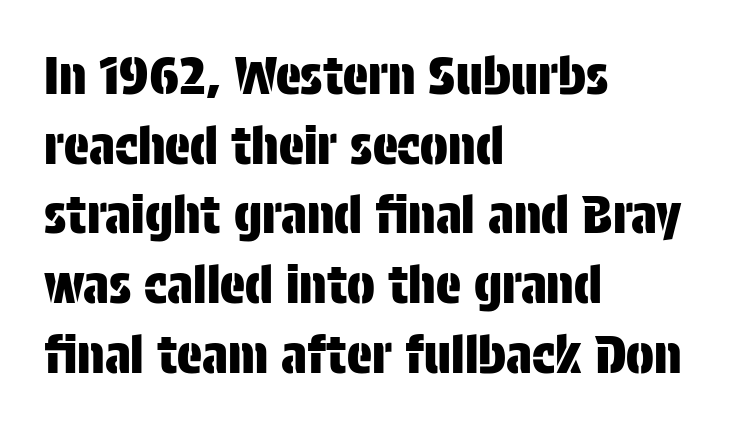
The image shows 52 px condensed sans-serif type, upright; set left-aligned, normal line spacing (1.34x), normal letter spacing, not underlined; low stroke contrast and a large x-height.
